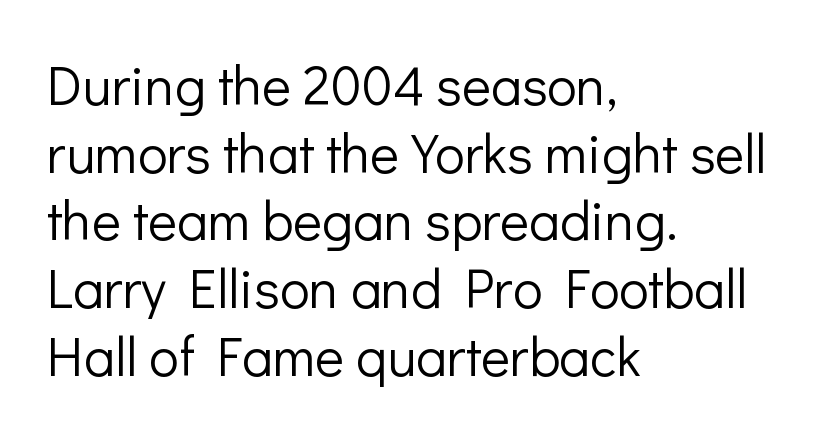
Q: Is the text bold? A: No.
Q: Is the text italic (slanted)? A: No, it is upright.
Q: Is the typeface a serif or a sans-serif typeface? A: Sans-serif.
Q: Is the text underlined? A: No.
Q: How is the paragraph aligned? A: Left-aligned.
Q: Is the spacing between letters normal or unusually wide? A: Normal.
Q: Width (condensed, normal, or wide)? A: Normal.
Q: Stroke contrast? A: Low.
Q: x-height? A: Medium.
Q: Monospaced? A: No.
